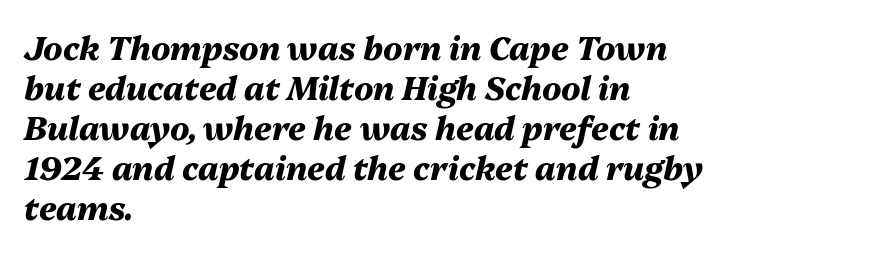
The lettering tilts uniformly, giving the passage an italic look. The face used here is proportionally spaced, like ordinary book or web type. Any mark beneath the type? The region is blank. Students, observe: this is what conventionally led text looks like.
